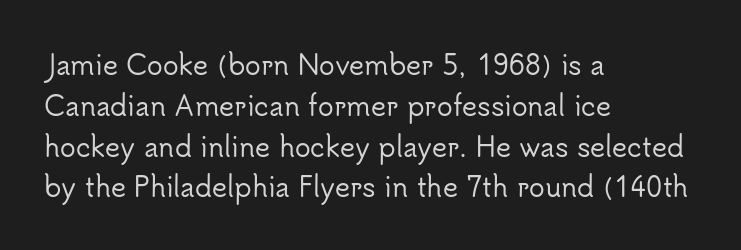
The space between consecutive lines is moderate. This sample uses plain, unmodified letter spacing. Layout note: lines flush left. No italicization has been applied; the sample stays upright. The passage shown is not underscored anywhere.
